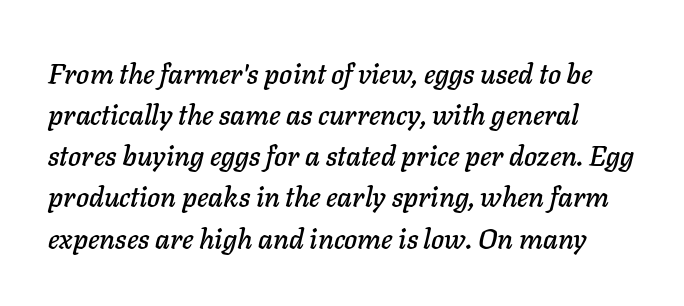
Interline gaps are of average width in this sample. Is this a fixed-width face? No — the glyphs have proportional, varying widths. The glyphs are unaccompanied by any horizontal stroke below them. The typography opts for an oblique posture over an upright one.
